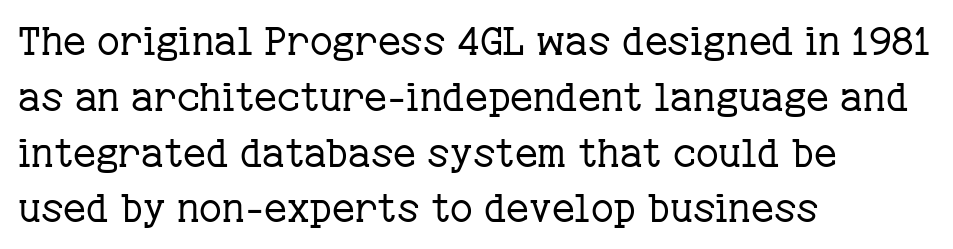
The image shows 39 px regular-weight serif type, upright; set left-aligned, normal line spacing (1.43x), normal letter spacing, not underlined; low stroke contrast and a medium x-height.
